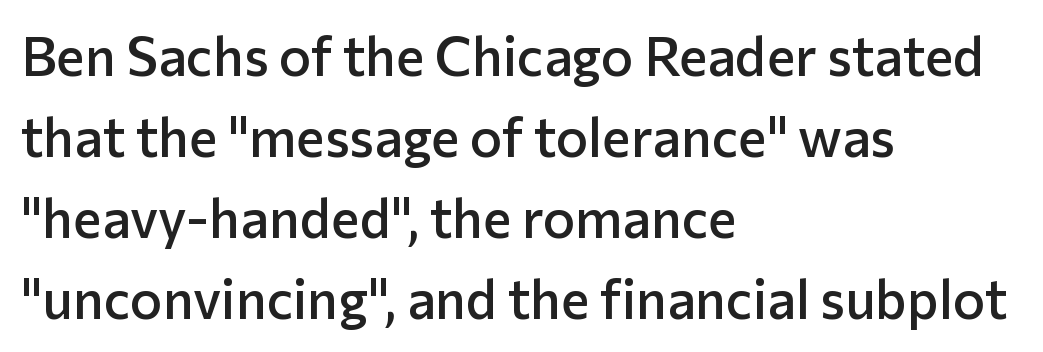
A fair bit of extra ink — the face is semibold, not bold. Each line starts at the same left margin while the right side varies. Posture: straight, roman, zero tilt. Any mark beneath the type? The region is blank. Each letter keeps its own natural width here, so spacing adapts to shape. Evenly set lines give the paragraph a standard silhouette.
